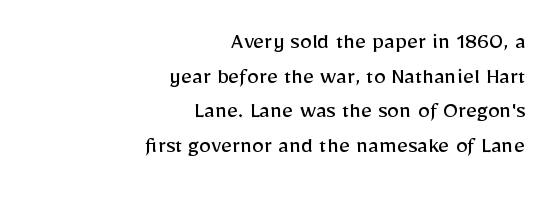
Honestly, there is no underline to notice here at all. A flush-right, rag-left setting is used for this passage. The tracking reads as untouched default to a designer's eye. Notice how the stems are strictly vertical — no italics here. Normally led — the rows are evenly, conventionally spaced.
